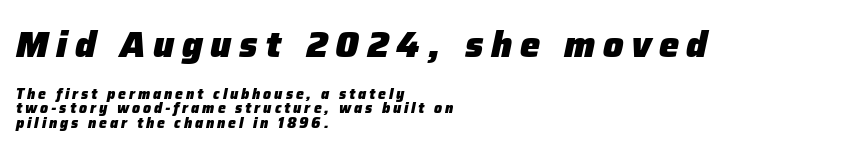
The image shows 36 px heavy type, italic (leaning right); set left-aligned, tight line spacing (1.05x), unusually wide letter spacing (+0.21 em), not underlined; the first (top) block is 2.57x larger; low stroke contrast and a medium x-height.
